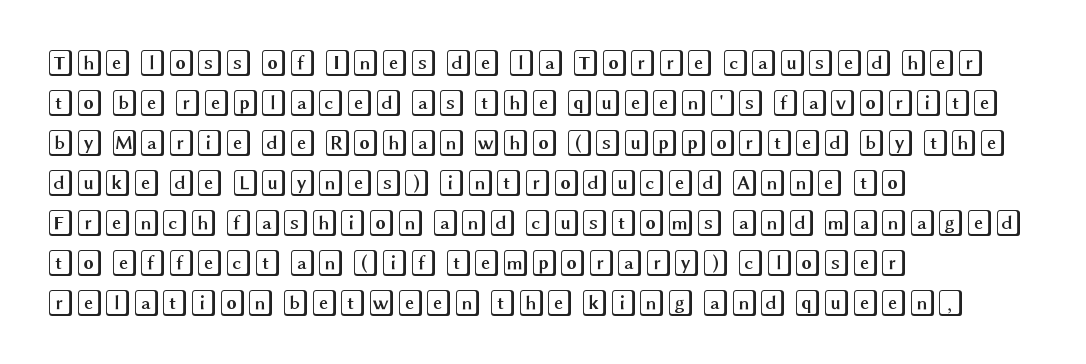
{"italic": "no", "underline": "no", "align": "left", "line_spacing": "normal", "line_spacing_ratio": 1.54, "letter_spacing": "normal", "letter_spacing_em": 0.0, "glyph_px": 26}
